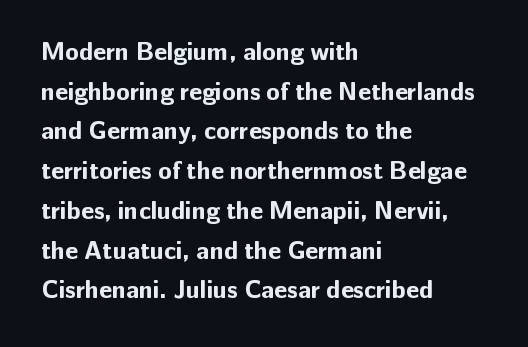
Q: Is the text bold? A: Yes.
Q: Is the text italic (slanted)? A: No, it is upright.
Q: Is the text underlined? A: No.
Q: How is the paragraph aligned? A: Left-aligned.
Q: Is the spacing between letters normal or unusually wide? A: Normal.
Q: Is the spacing between lines tight, normal or loose? A: Normal.
